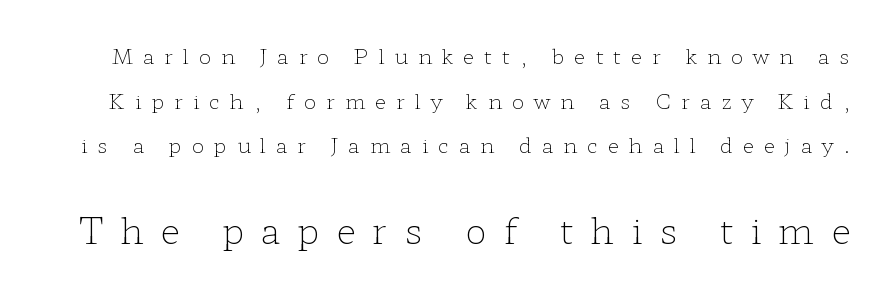
Q: Is the text bold? A: No.
Q: Is the text italic (slanted)? A: No, it is upright.
Q: Is the typeface a serif or a sans-serif typeface? A: Serif.
Q: Is the text underlined? A: No.
Q: Is the spacing between letters normal or unusually wide? A: Unusually wide.
Q: Is the spacing between lines tight, normal or loose? A: Loose.
Q: Which block of text is set in a larger size, the first (top) or the second (bottom)? A: The second (bottom) one.
Q: Width (condensed, normal, or wide)? A: Wide.
Q: Stroke contrast? A: Low.
Q: x-height? A: Medium.
Q: Monospaced? A: No.
